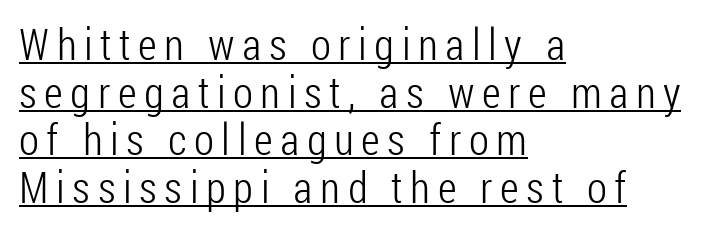
The weight tops out at a normal text grade. Do the characters align in a grid? No, the font is proportional. This sample uses an upright cut, with every glyph sitting square on the baseline. Cramped leading. The setting favours the left margin, as ordinary paragraphs usually do.
